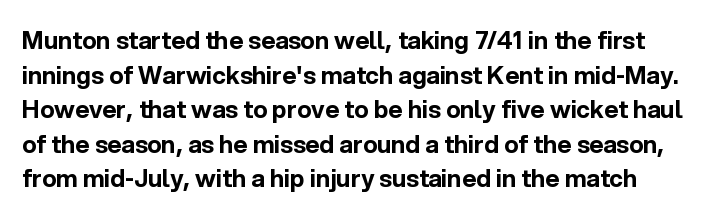
In terms of leading, this rendering sits right in the middle. These lines keep a tight, regular rhythm from letter to letter. The words here are not underlined. The passage shown is emphatically bold. Is there any slant? The stems are plumb.
